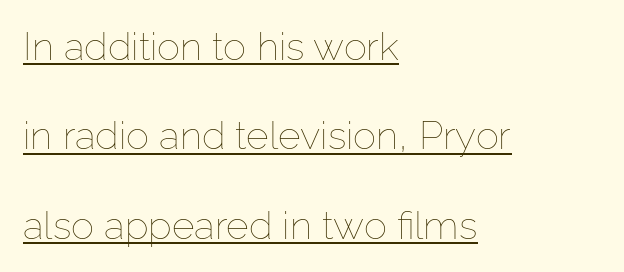
Q: Is the text bold? A: No.
Q: Is the text italic (slanted)? A: No, it is upright.
Q: Is the text underlined? A: Yes.
Q: How is the paragraph aligned? A: Left-aligned.
Q: Is the spacing between letters normal or unusually wide? A: Normal.
Q: Is the spacing between lines tight, normal or loose? A: Loose.
Q: Width (condensed, normal, or wide)? A: Normal.
Q: Stroke contrast? A: Low.
Q: x-height? A: Medium.
Q: Monospaced? A: No.
